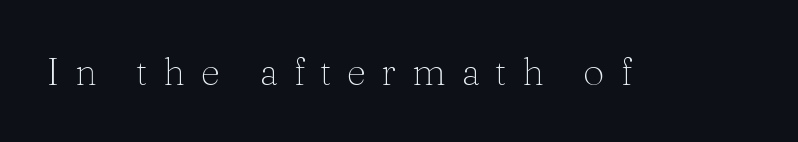
Q: Is the text bold? A: No.
Q: Is the text italic (slanted)? A: No, it is upright.
Q: Is the typeface a serif or a sans-serif typeface? A: Serif.
Q: Is the text underlined? A: No.
Q: Is the spacing between letters normal or unusually wide? A: Unusually wide.
Q: Width (condensed, normal, or wide)? A: Normal.
Q: Stroke contrast? A: Medium.
Q: x-height? A: Medium.
Q: Monospaced? A: No.
